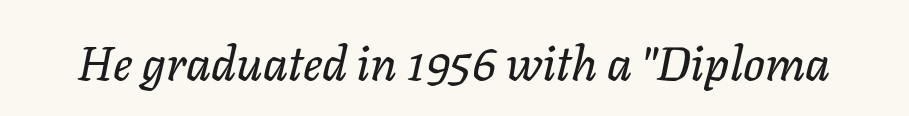
Q: Is the text italic (slanted)? A: Yes, it leans right by about 11 degrees.
Q: Is the text underlined? A: No.
Q: Is the spacing between letters normal or unusually wide? A: Normal.
Q: Width (condensed, normal, or wide)? A: Normal.
Q: Stroke contrast? A: Low.
Q: x-height? A: Medium.
Q: Monospaced? A: No.
